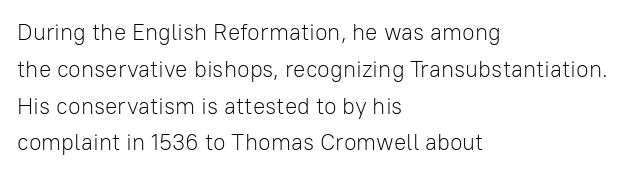
Q: Is the text bold? A: No.
Q: Is the text italic (slanted)? A: No, it is upright.
Q: Is the text underlined? A: No.
Q: How is the paragraph aligned? A: Left-aligned.
Q: Is the spacing between letters normal or unusually wide? A: Normal.
Q: Is the spacing between lines tight, normal or loose? A: Normal.
